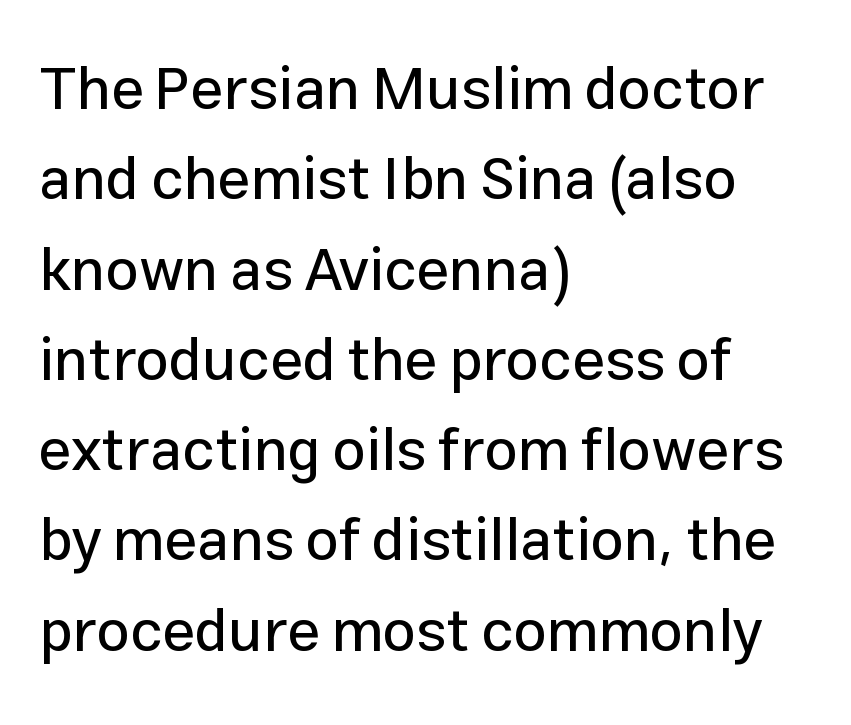
Varying glyph widths throughout — classic text-font behaviour. Horizontally, the lines are justified to the leading edge only. The strip under each line holds only bare page. This rendering leaves character spacing at its baseline value. Summary of vertical rhythm: regular, with standard interline spacing. In terms of posture, this sample is upright.
